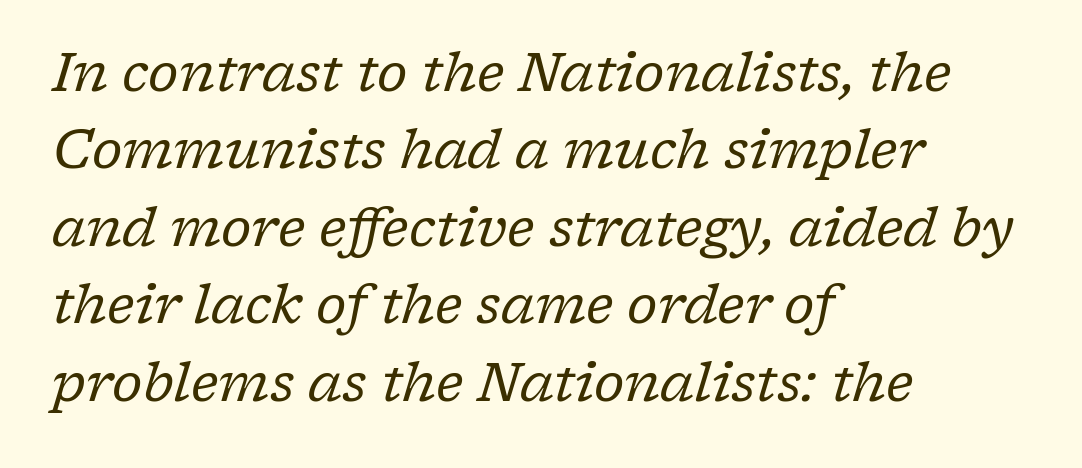
{"serif": "yes", "italic": "yes", "lean": "right", "slant_degrees": 17, "bold": "no", "weight": "regular", "width": "normal", "stroke_contrast": "low", "x_height": "medium", "monospaced": "no", "underline": "no", "align": "left", "line_spacing": "normal", "line_spacing_ratio": 1.46, "letter_spacing": "normal", "letter_spacing_em": 0.0, "glyph_px": 53}
